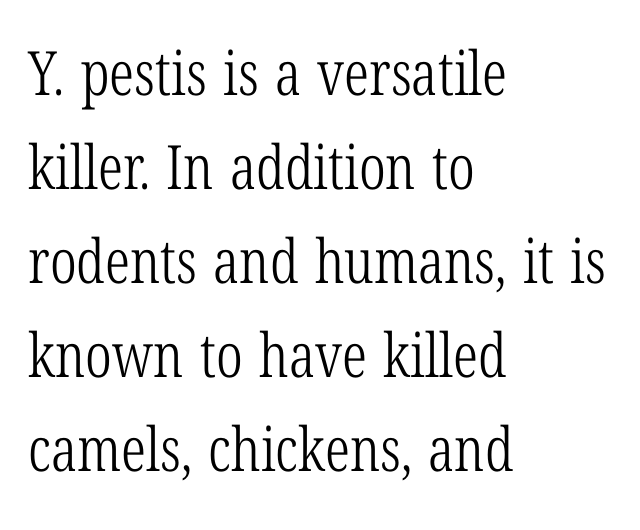
Q: Is the text bold? A: No.
Q: Is the text italic (slanted)? A: No, it is upright.
Q: Is the typeface a serif or a sans-serif typeface? A: Serif.
Q: Is the text underlined? A: No.
Q: How is the paragraph aligned? A: Left-aligned.
Q: Is the spacing between letters normal or unusually wide? A: Normal.
Q: Is the spacing between lines tight, normal or loose? A: Normal.
Q: Width (condensed, normal, or wide)? A: Condensed.
Q: Stroke contrast? A: Low.
Q: x-height? A: Medium.
Q: Monospaced? A: No.
